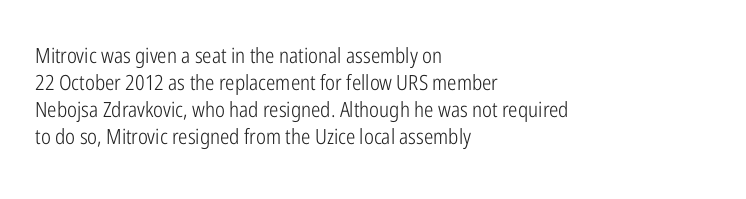
Q: Is the text bold? A: No.
Q: Is the text italic (slanted)? A: No, it is upright.
Q: Is the text underlined? A: No.
Q: How is the paragraph aligned? A: Left-aligned.
Q: Is the spacing between letters normal or unusually wide? A: Normal.
Q: Is the spacing between lines tight, normal or loose? A: Normal.
